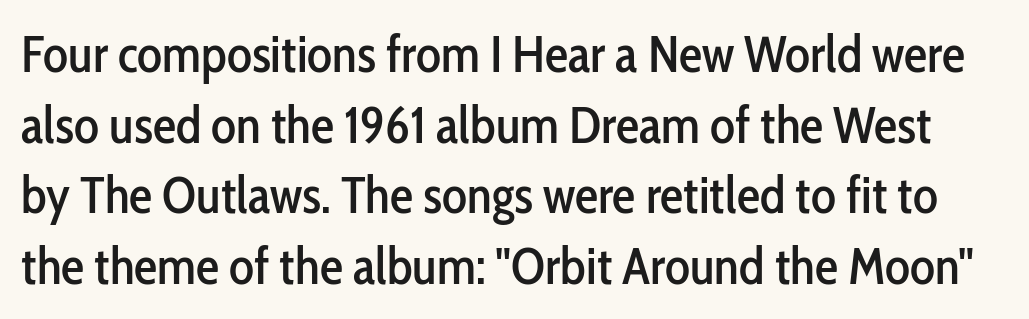
The image shows 52 px condensed sans-serif type, upright; set normal line spacing (1.36x), normal letter spacing, not underlined; low stroke contrast and a medium x-height.
